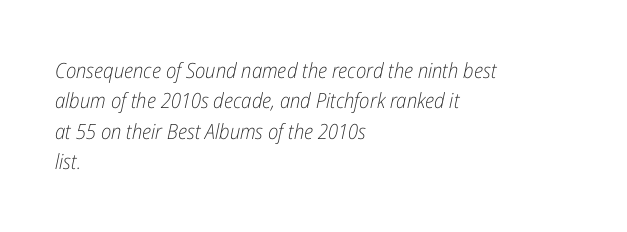
{"italic": "yes", "lean": "right", "slant_degrees": 12, "bold": "no", "underline": "no", "align": "left", "line_spacing": "normal", "line_spacing_ratio": 1.45, "letter_spacing": "normal", "letter_spacing_em": 0.0, "glyph_px": 21}
